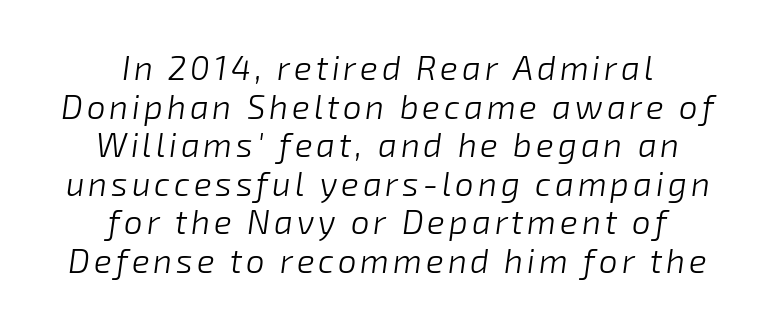
Q: Is the text bold? A: No.
Q: Is the text italic (slanted)? A: Yes, it leans right by about 8 degrees.
Q: Is the text underlined? A: No.
Q: How is the paragraph aligned? A: Centered.
Q: Width (condensed, normal, or wide)? A: Normal.
Q: Stroke contrast? A: Low.
Q: x-height? A: Medium.
Q: Monospaced? A: No.
